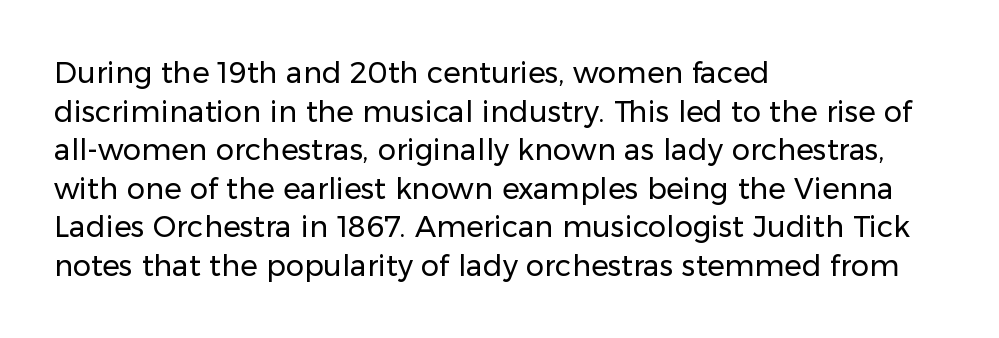
{"serif": "no", "italic": "no", "bold": "no", "weight": "regular", "width": "normal", "stroke_contrast": "low", "x_height": "medium", "monospaced": "no", "underline": "no", "align": "left", "line_spacing": "normal", "line_spacing_ratio": 1.33, "letter_spacing": "normal", "letter_spacing_em": 0.0, "glyph_px": 29}
